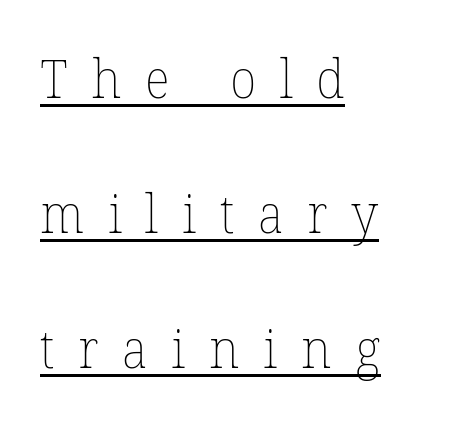
{"italic": "no", "bold": "no", "weight": "thin", "width": "normal", "stroke_contrast": "low", "x_height": "medium", "monospaced": "no", "underline": "yes", "align": "left", "line_spacing": "loose", "line_spacing_ratio": 2.5, "letter_spacing": "wide", "letter_spacing_em": 0.44, "glyph_px": 54}
